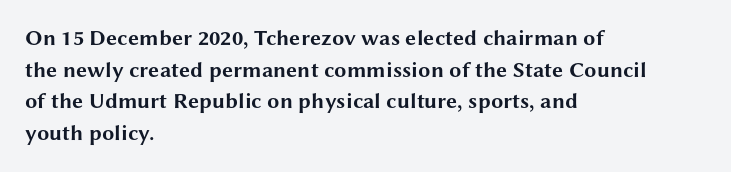
Q: Is the text bold? A: Yes.
Q: Is the text italic (slanted)? A: No, it is upright.
Q: Is the text underlined? A: No.
Q: How is the paragraph aligned? A: Left-aligned.
Q: Is the spacing between letters normal or unusually wide? A: Normal.
Q: Is the spacing between lines tight, normal or loose? A: Normal.
